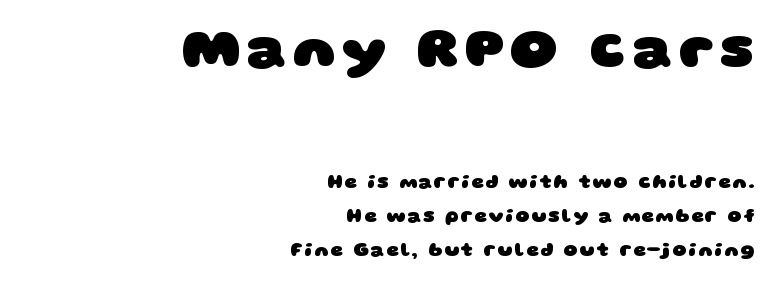
The image shows 57 px heavy, wide sans-serif type; set right-aligned, line spacing 1.77x, not underlined; the first (top) block is 3.0x larger; low stroke contrast and a large x-height.
